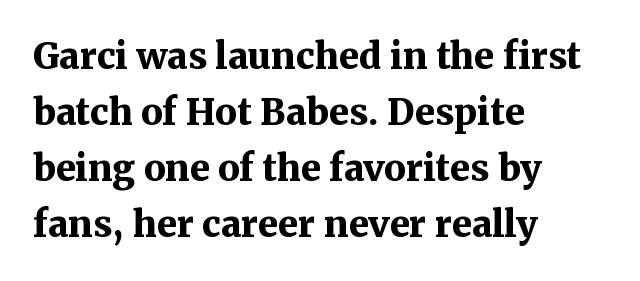
{"serif": "yes", "italic": "no", "bold": "yes", "weight": "bold", "width": "normal", "stroke_contrast": "medium", "x_height": "medium", "monospaced": "no", "underline": "no", "align": "left", "line_spacing": "normal", "line_spacing_ratio": 1.56, "letter_spacing": "normal", "letter_spacing_em": 0.0, "glyph_px": 36}
